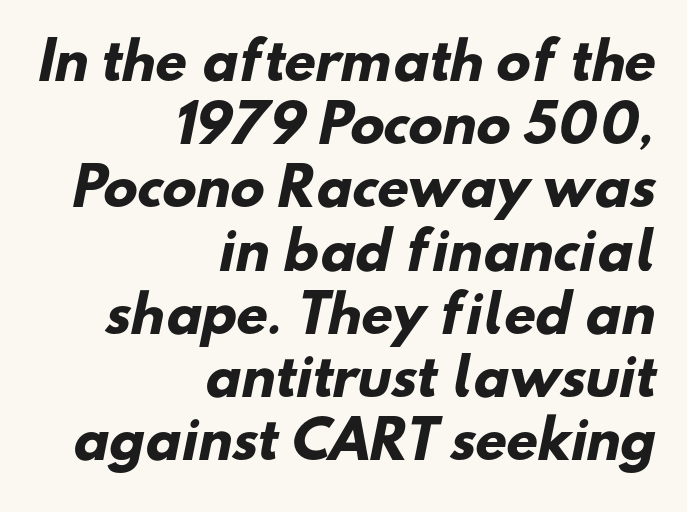
The image shows 51 px heavy sans-serif type; set right-aligned, line spacing 1.24x, normal letter spacing, not underlined; low stroke contrast and a small x-height.
